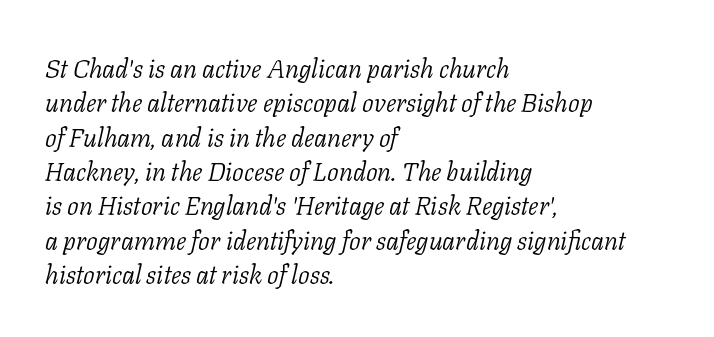
The rendering keeps characters at their native spacing. Stems and bowls with no extra thickness — not bold. Every row of glyphs begins at an identical x-position on the left. The lettering tilts uniformly, giving the passage an italic look. Each new line begins a customary step beneath the previous one.
